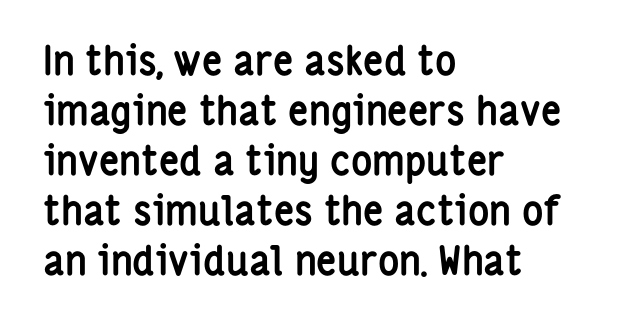
{"serif": "no", "italic": "no", "bold": "yes", "weight": "semibold", "width": "condensed", "stroke_contrast": "low", "x_height": "medium", "monospaced": "no", "underline": "no", "align": "left", "line_spacing": "normal", "line_spacing_ratio": 1.25, "letter_spacing": "normal", "letter_spacing_em": 0.0, "glyph_px": 40}
